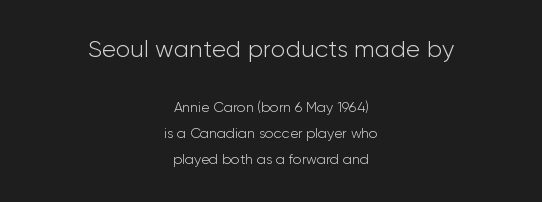
Q: Is the text bold? A: No.
Q: Is the text italic (slanted)? A: No, it is upright.
Q: Is the text underlined? A: No.
Q: How is the paragraph aligned? A: Centered.
Q: Is the spacing between letters normal or unusually wide? A: Normal.
Q: Which block of text is set in a larger size, the first (top) or the second (bottom)? A: The first (top) one.
